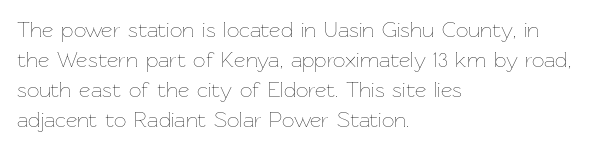
{"italic": "no", "bold": "no", "underline": "no", "align": "left", "line_spacing": "normal", "line_spacing_ratio": 1.37, "letter_spacing": "normal", "letter_spacing_em": 0.0, "glyph_px": 22}
